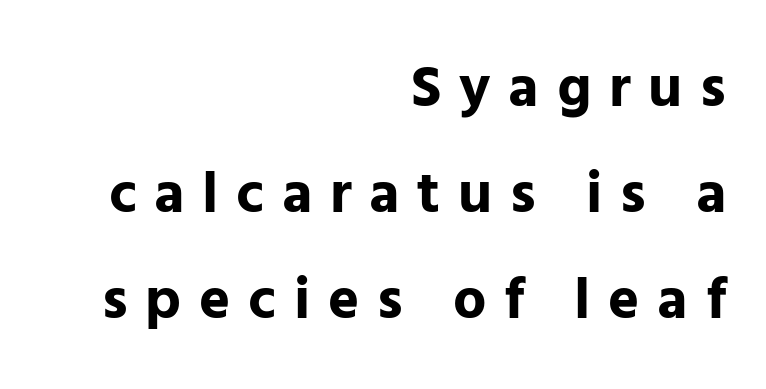
{"serif": "no", "italic": "no", "bold": "yes", "weight": "bold", "width": "normal", "stroke_contrast": "low", "x_height": "medium", "monospaced": "no", "underline": "no", "align": "right", "line_spacing_ratio": 1.8, "letter_spacing": "wide", "letter_spacing_em": 0.3, "glyph_px": 59}
